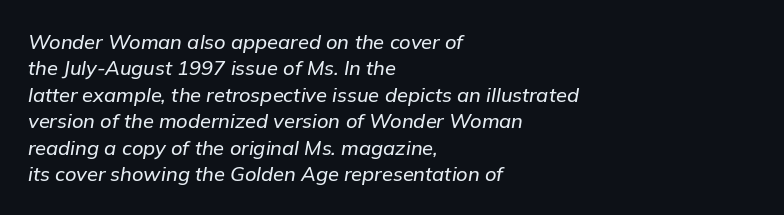
{"italic": "yes", "lean": "right", "slant_degrees": 9, "underline": "no", "align": "left", "line_spacing": "normal", "line_spacing_ratio": 1.32, "letter_spacing": "normal", "letter_spacing_em": 0.0, "glyph_px": 20}
